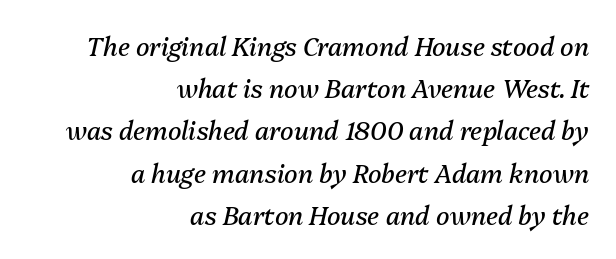
This sample uses an oblique cut, with every glyph tilted off the vertical. Between one letter and the next there's only the usual sliver of space. Words float on clear page, feet unadorned. Caption: face not bold, strokes unweighted. This block has exactly the height ordinary leading produces.
